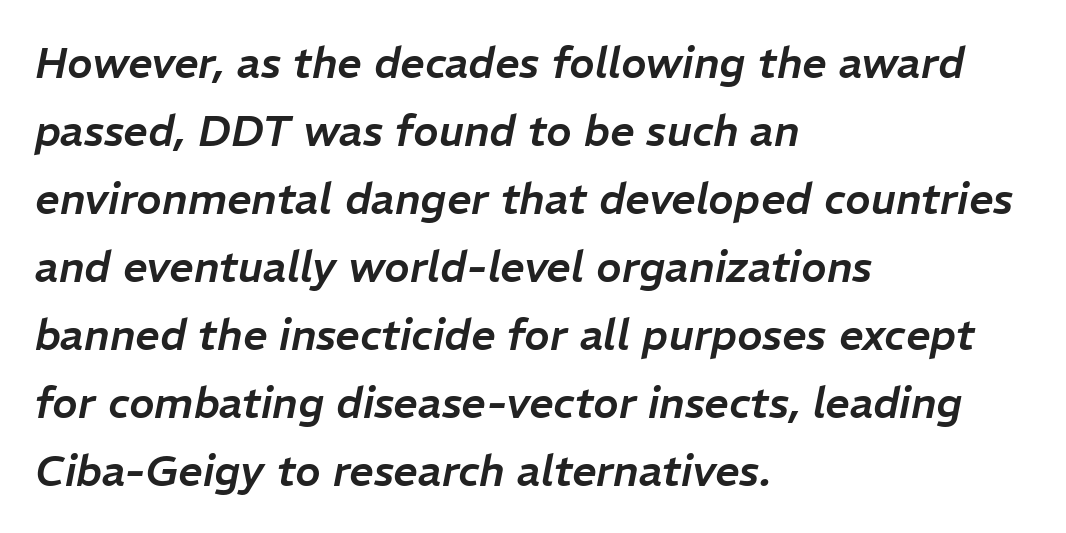
The lines are quadded left. Between one letter and the next there's only the usual sliver of space. Is there much room between lines? A standard amount, neither cramped nor airy. The foot of each line stays bare and open. Here the designer chose a conventional face with non-uniform glyph widths.
